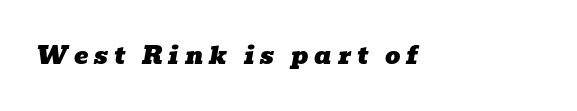
{"italic": "yes", "lean": "right", "slant_degrees": 10, "underline": "no", "letter_spacing": "wide", "letter_spacing_em": 0.25, "glyph_px": 24}
